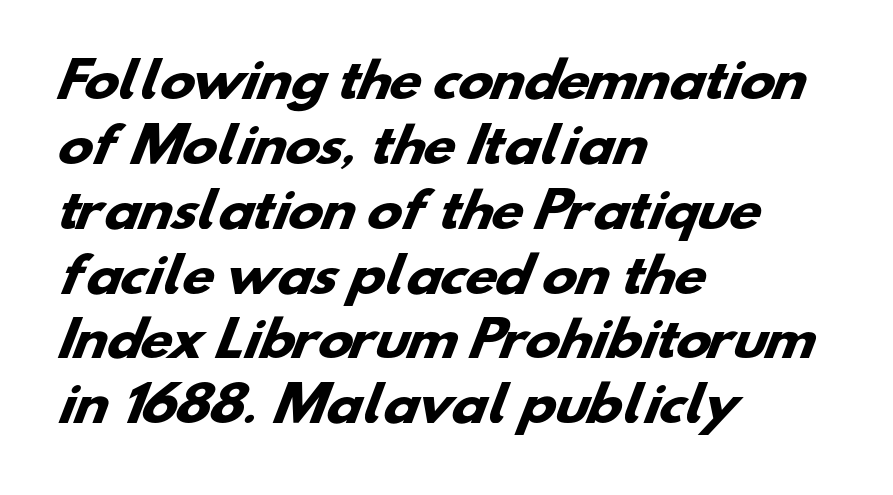
Q: Is the text bold? A: Yes.
Q: Is the typeface a serif or a sans-serif typeface? A: Sans-serif.
Q: Is the text underlined? A: No.
Q: How is the paragraph aligned? A: Left-aligned.
Q: Is the spacing between letters normal or unusually wide? A: Normal.
Q: Is the spacing between lines tight, normal or loose? A: Normal.
Q: Width (condensed, normal, or wide)? A: Wide.
Q: Stroke contrast? A: Low.
Q: x-height? A: Small.
Q: Monospaced? A: No.
